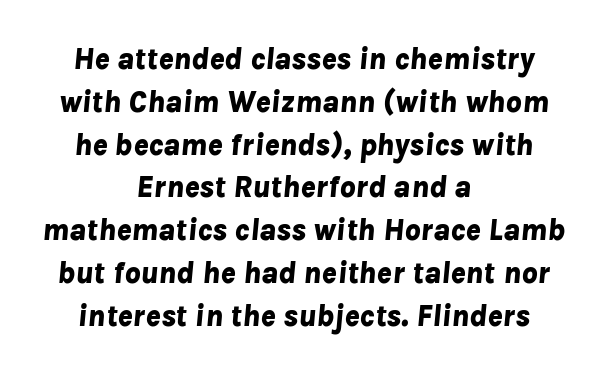
Q: Is the text bold? A: Yes.
Q: Is the text italic (slanted)? A: Yes, it leans right by about 8 degrees.
Q: Is the text underlined? A: No.
Q: How is the paragraph aligned? A: Centered.
Q: Is the spacing between letters normal or unusually wide? A: Normal.
Q: Is the spacing between lines tight, normal or loose? A: Normal.
Q: Width (condensed, normal, or wide)? A: Normal.
Q: Stroke contrast? A: Low.
Q: x-height? A: Medium.
Q: Monospaced? A: No.
